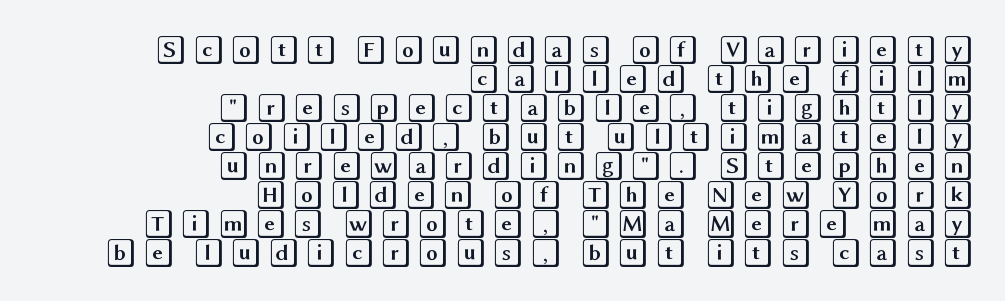
{"italic": "no", "width": "wide", "x_height": "large", "underline": "no", "align": "right", "line_spacing": "tight", "line_spacing_ratio": 1.0, "glyph_px": 29}
